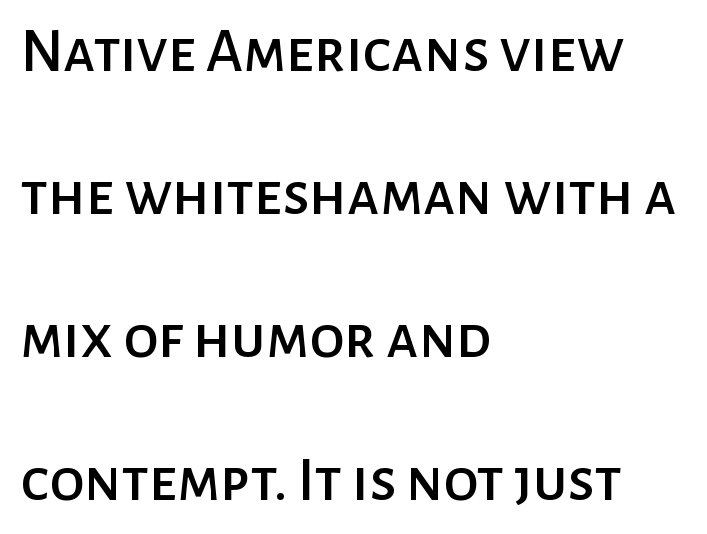
The image shows 63 px sans-serif type, upright; set left-aligned, loose line spacing (2.27x), normal letter spacing, not underlined; low stroke contrast and a medium x-height.
